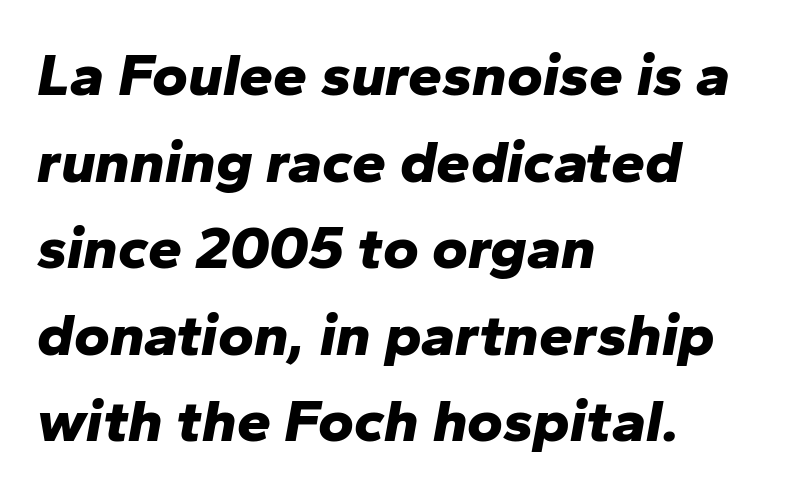
{"italic": "yes", "lean": "right", "slant_degrees": 10, "bold": "yes", "weight": "bold", "width": "normal", "stroke_contrast": "low", "x_height": "medium", "monospaced": "no", "underline": "no", "align": "left", "line_spacing": "normal", "line_spacing_ratio": 1.42, "letter_spacing": "normal", "letter_spacing_em": 0.0, "glyph_px": 61}
